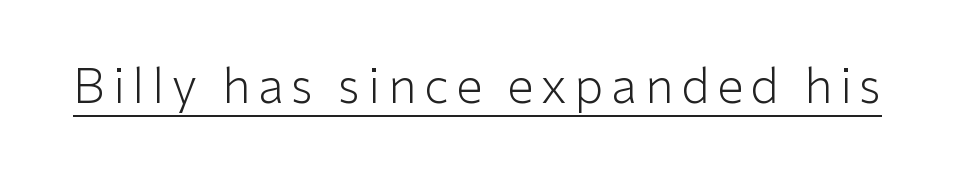
Think standard paragraph weight, or any step lighter than that. The rendering uses the underline text-decoration. The font's upright variant was chosen for this text. This sample has the flowing, uneven cadence of proportional lettering. Regarding serifs, this sample does without them.
